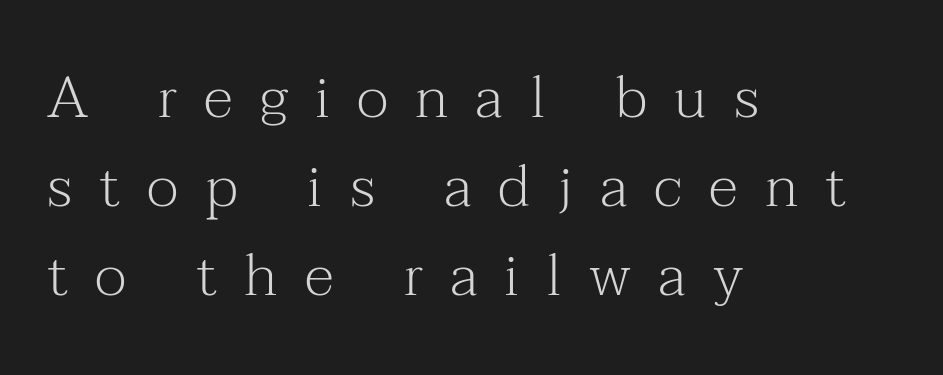
The image shows 59 px light serif type, upright; set left-aligned, normal line spacing (1.51x), unusually wide letter spacing (+0.46 em), not underlined; medium stroke contrast and a medium x-height.
